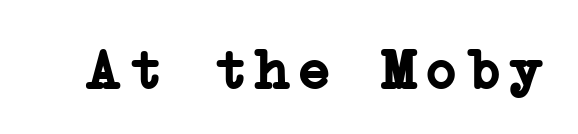
Note: serifs present on the glyphs. The zone under the glyphs is completely vacant. The font is running at its bold setting. When letters stand straight like this, we call the style roman or upright.
